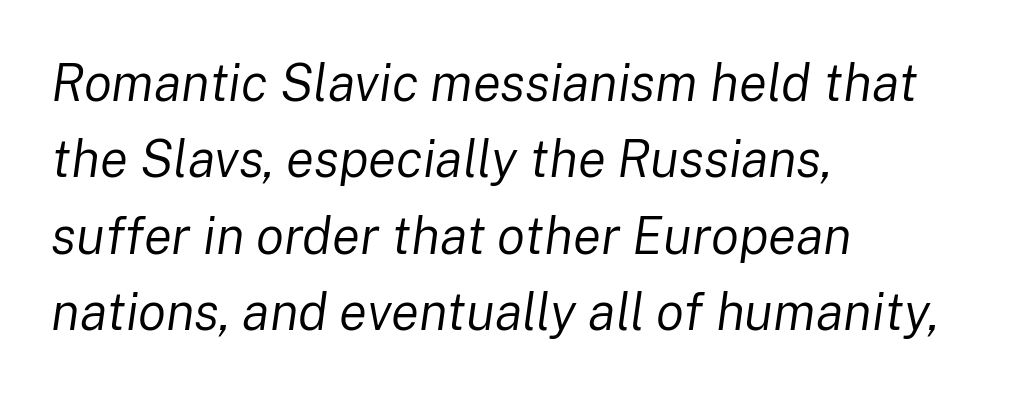
Q: Is the text bold? A: No.
Q: Is the text italic (slanted)? A: Yes, it leans right by about 8 degrees.
Q: Is the text underlined? A: No.
Q: How is the paragraph aligned? A: Left-aligned.
Q: Is the spacing between letters normal or unusually wide? A: Normal.
Q: Is the spacing between lines tight, normal or loose? A: Normal.
Q: Width (condensed, normal, or wide)? A: Normal.
Q: Stroke contrast? A: Low.
Q: x-height? A: Medium.
Q: Monospaced? A: No.
